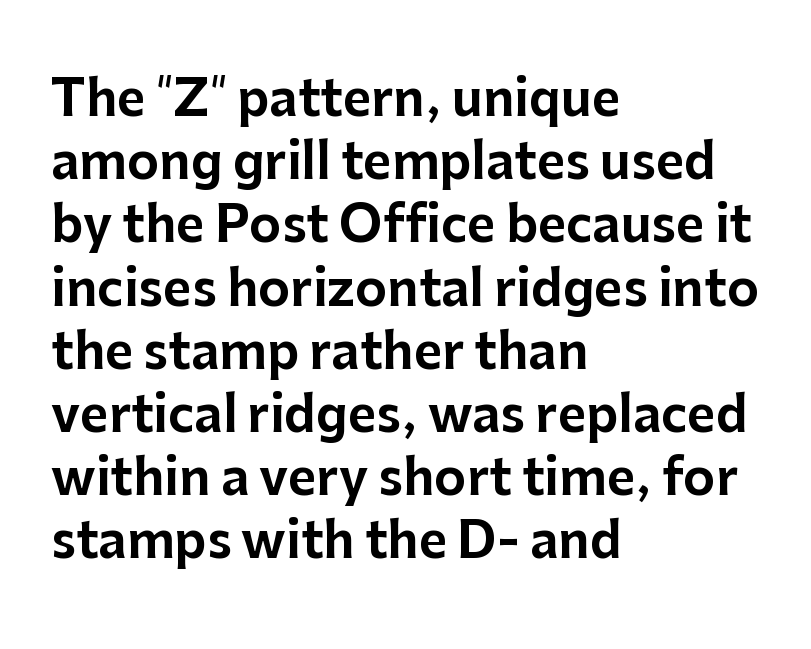
The image shows 49 px sans-serif type, upright; set left-aligned, normal line spacing (1.29x), normal letter spacing, not underlined; low stroke contrast and a medium x-height.
